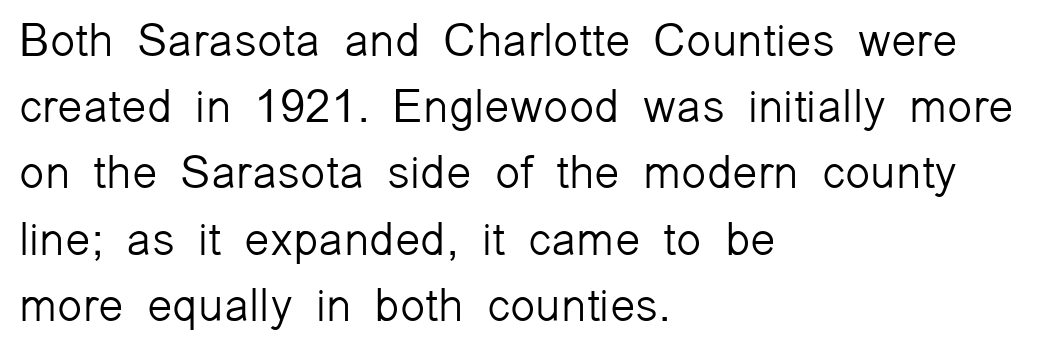
{"serif": "no", "italic": "no", "bold": "no", "weight": "light", "width": "normal", "stroke_contrast": "low", "x_height": "medium", "monospaced": "no", "underline": "no", "align": "left", "line_spacing": "normal", "line_spacing_ratio": 1.44, "letter_spacing": "normal", "letter_spacing_em": 0.0, "glyph_px": 46}
